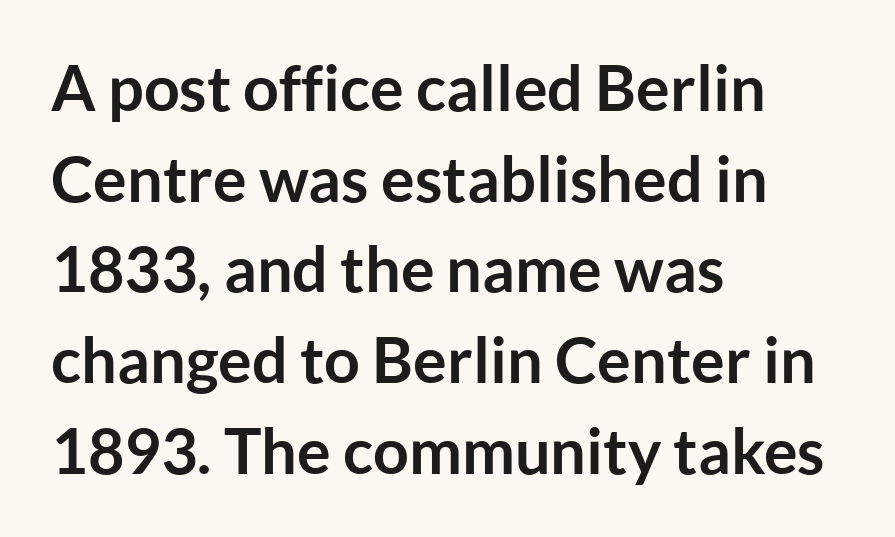
The passage is arranged the way most books set body copy — flush left. The letters are bold, with thick, heavy strokes. This block has exactly the height ordinary leading produces. What kind of face is this? One without serifs — a sans.
